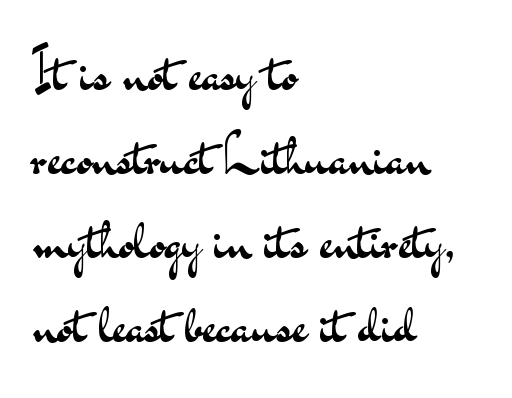
The image shows 55 px regular-weight, wide sans-serif type; set left-aligned, normal line spacing (1.53x), normal letter spacing, not underlined; medium stroke contrast and a small x-height.
